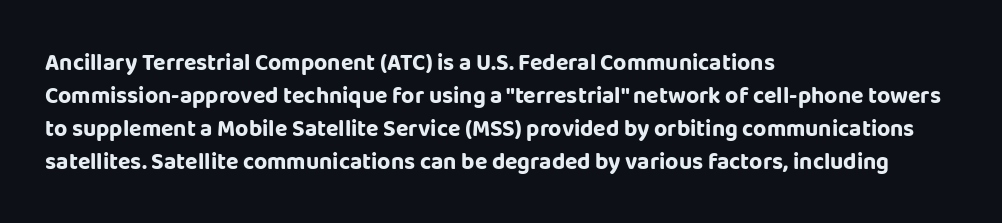
{"italic": "no", "bold": "yes", "underline": "no", "align": "left", "line_spacing": "normal", "line_spacing_ratio": 1.43, "letter_spacing": "normal", "letter_spacing_em": 0.0, "glyph_px": 23}
